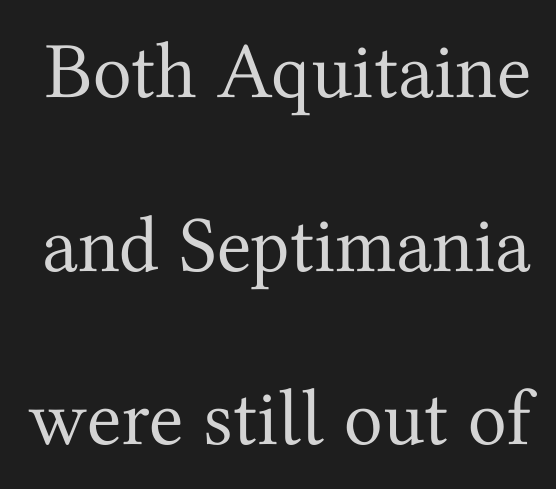
The image shows 80 px regular-weight serif type, upright; set loose line spacing (2.17x), normal letter spacing, not underlined; medium stroke contrast and a medium x-height.
